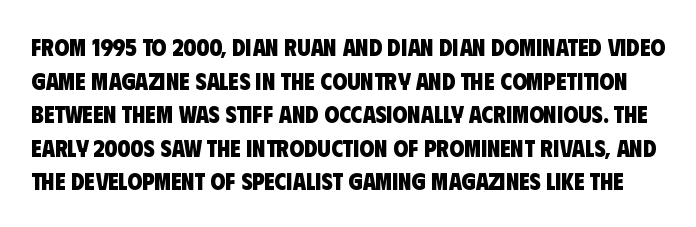
Regarding leading, the lines here are spaced in the standard way. Letter spacing: default. Plenty of ink on the page — the face is bold. A clean baseline with only descenders dipping below it.
